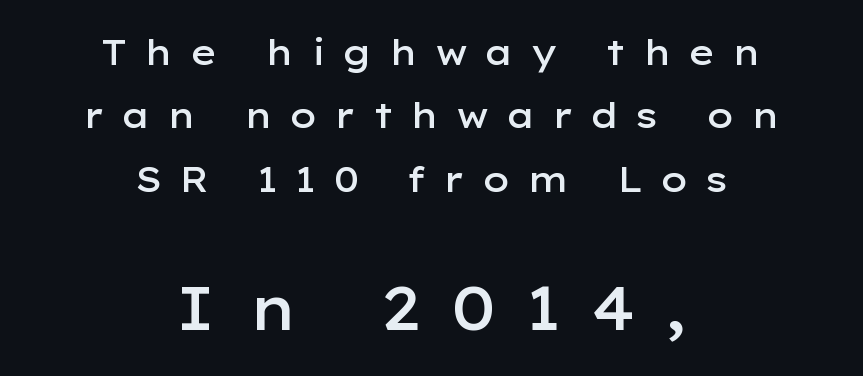
The image shows 61 px semibold, wide sans-serif type, upright; set centered, line spacing 1.81x, unusually wide letter spacing (+0.47 em), not underlined; the second (bottom) block is 1.74x larger; low stroke contrast and a medium x-height.
